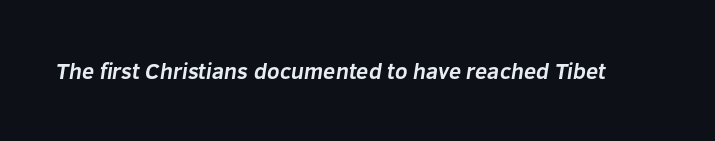
Q: Is the text bold? A: Yes.
Q: Is the text underlined? A: No.
Q: Is the spacing between letters normal or unusually wide? A: Normal.
